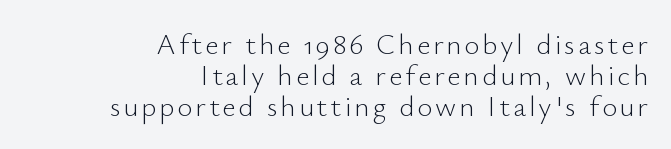
This reads as an unemphasized weight, regular at the heaviest. The font family rendered here belongs to the sans-serif group. The rendering anchors every line to the right-hand side. Clear beneath every line of the passage.
